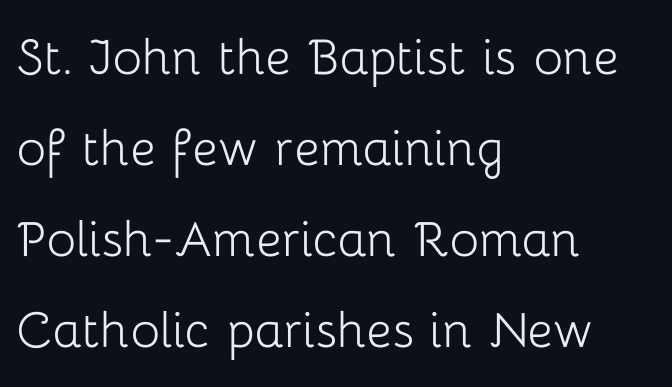
The image shows 62 px light sans-serif type, upright; set left-aligned, normal line spacing (1.47x), normal letter spacing, not underlined; low stroke contrast and a medium x-height.
